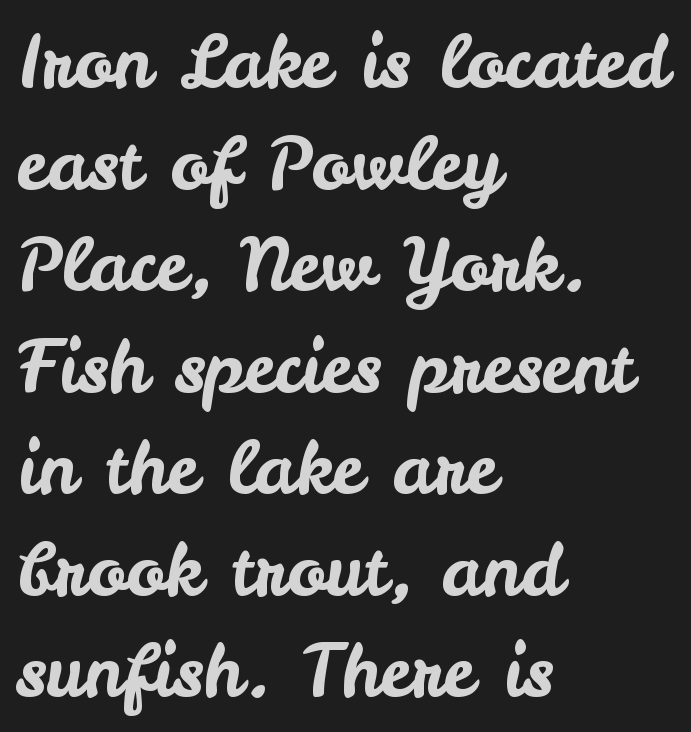
The image shows 72 px sans-serif type; set left-aligned, normal line spacing (1.41x), normal letter spacing, not underlined; low stroke contrast and a small x-height.
